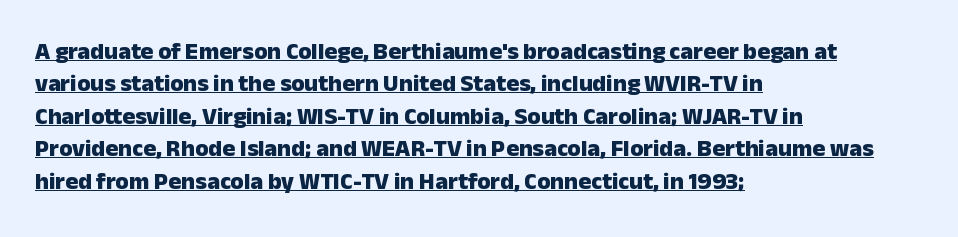
The sample has been set heavy, in full bold. This sample is left-justified, so line endings fall wherever the words run out. The gaps between neighbouring characters are ordinary and unremarkable. The face used here appears with an underline applied. This block has exactly the height ordinary leading produces.
